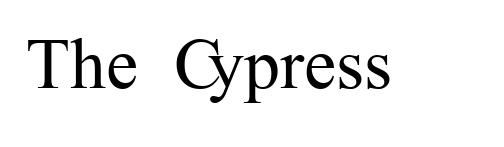
{"serif": "yes", "italic": "no", "bold": "no", "weight": "regular", "width": "normal", "stroke_contrast": "medium", "x_height": "medium", "monospaced": "no", "underline": "no", "letter_spacing": "normal", "letter_spacing_em": 0.0, "glyph_px": 72}
